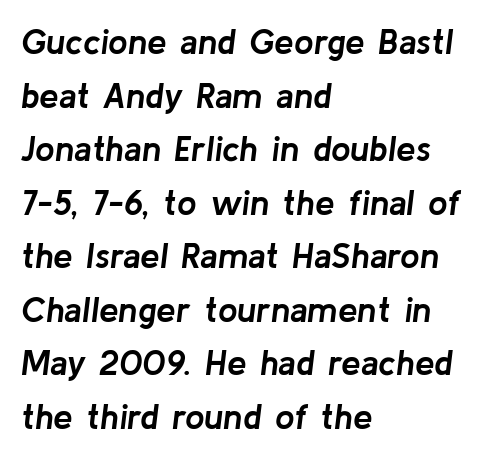
The image shows 35 px semibold type, italic (leaning right); set left-aligned, normal line spacing (1.53x), normal letter spacing, not underlined; low stroke contrast and a medium x-height.
